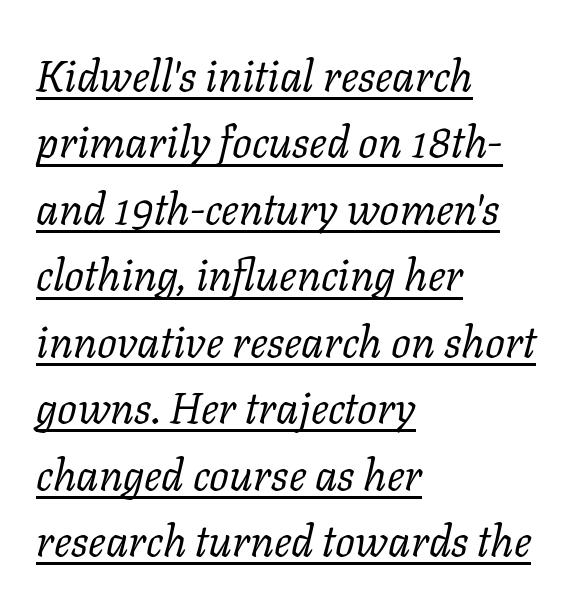
Q: Is the text bold? A: No.
Q: Is the text italic (slanted)? A: Yes, it leans right by about 11 degrees.
Q: Is the typeface a serif or a sans-serif typeface? A: Serif.
Q: Is the text underlined? A: Yes.
Q: How is the paragraph aligned? A: Left-aligned.
Q: Is the spacing between letters normal or unusually wide? A: Normal.
Q: Is the spacing between lines tight, normal or loose? A: Normal.
Q: Width (condensed, normal, or wide)? A: Normal.
Q: Stroke contrast? A: Low.
Q: x-height? A: Medium.
Q: Monospaced? A: No.
